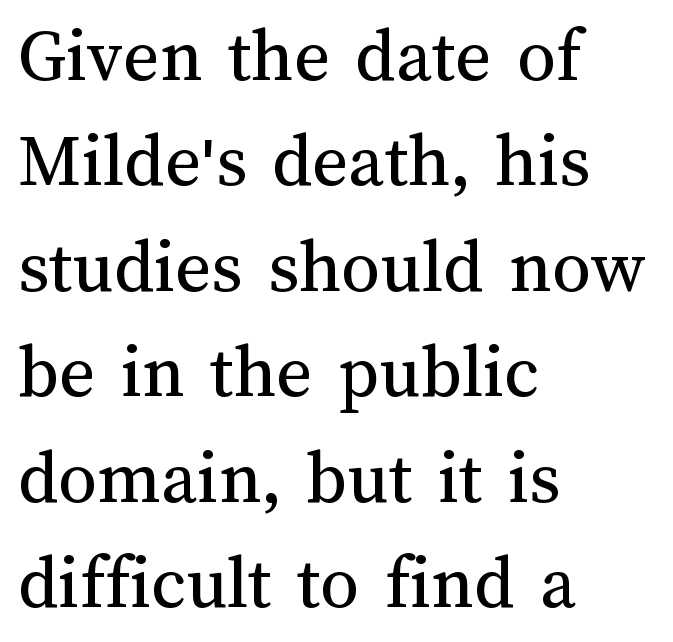
{"italic": "no", "bold": "no", "weight": "regular", "width": "normal", "stroke_contrast": "medium", "x_height": "medium", "monospaced": "no", "underline": "no", "align": "left", "line_spacing": "normal", "line_spacing_ratio": 1.37, "letter_spacing": "normal", "letter_spacing_em": 0.0, "glyph_px": 77}
